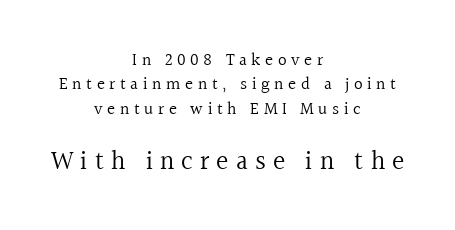
Q: Is the text bold? A: No.
Q: Is the text italic (slanted)? A: No, it is upright.
Q: Is the text underlined? A: No.
Q: How is the paragraph aligned? A: Centered.
Q: Is the spacing between letters normal or unusually wide? A: Unusually wide.
Q: Is the spacing between lines tight, normal or loose? A: Normal.
Q: Which block of text is set in a larger size, the first (top) or the second (bottom)? A: The second (bottom) one.
